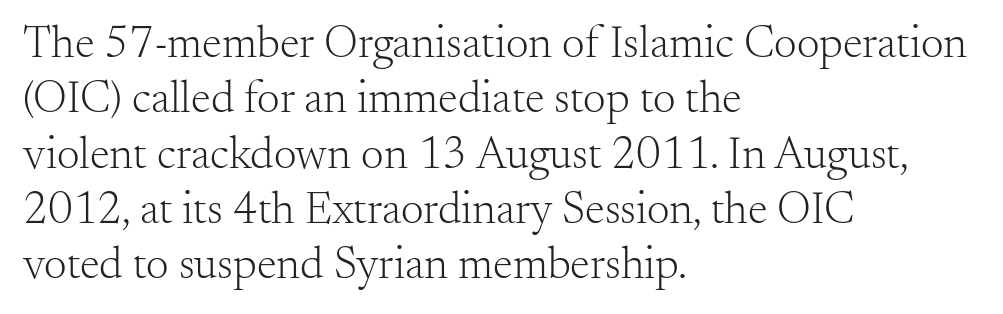
{"serif": "yes", "italic": "no", "bold": "no", "weight": "light", "width": "normal", "stroke_contrast": "medium", "x_height": "small", "monospaced": "no", "underline": "no", "align": "left", "line_spacing_ratio": 1.23, "letter_spacing": "normal", "letter_spacing_em": 0.0, "glyph_px": 45}
